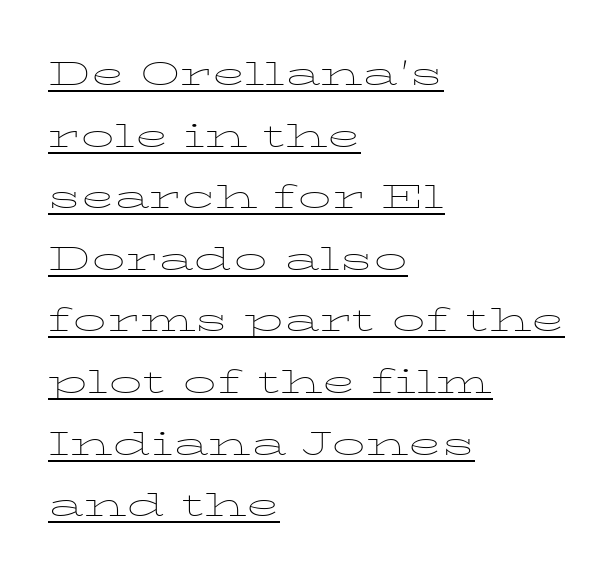
{"italic": "no", "bold": "no", "weight": "thin", "width": "wide", "stroke_contrast": "low", "x_height": "medium", "monospaced": "no", "underline": "yes", "align": "left", "line_spacing": "normal", "line_spacing_ratio": 1.4, "letter_spacing": "normal", "letter_spacing_em": 0.0, "glyph_px": 44}
